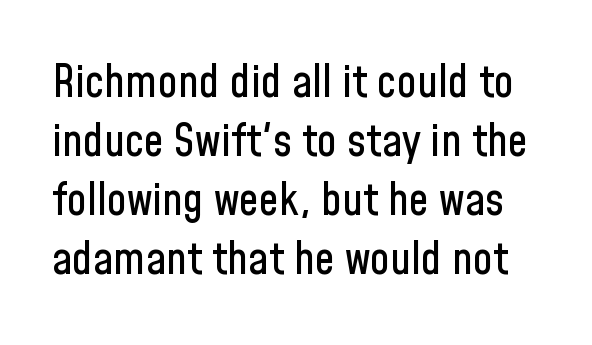
The image shows 45 px condensed sans-serif type, upright; set normal line spacing (1.31x), normal letter spacing, not underlined; low stroke contrast and a medium x-height.
